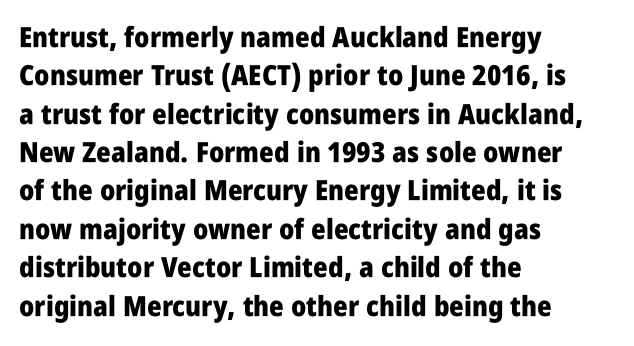
{"serif": "no", "italic": "no", "bold": "yes", "weight": "heavy", "width": "condensed", "stroke_contrast": "low", "x_height": "large", "monospaced": "no", "underline": "no", "align": "left", "line_spacing": "normal", "line_spacing_ratio": 1.37, "letter_spacing": "normal", "letter_spacing_em": 0.0, "glyph_px": 28}
